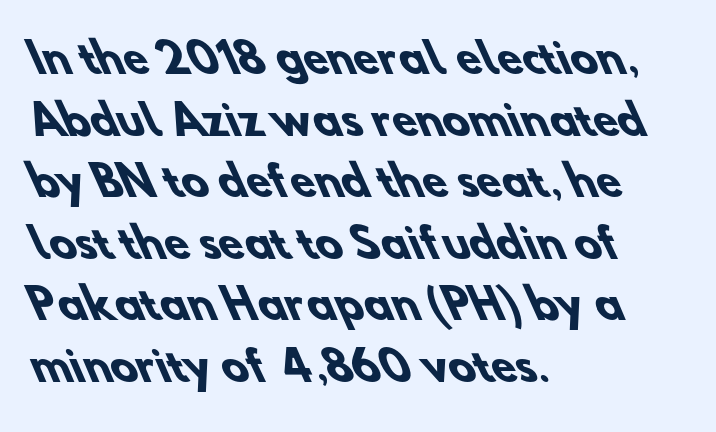
{"serif": "no", "bold": "yes", "weight": "heavy", "width": "normal", "stroke_contrast": "low", "x_height": "small", "monospaced": "no", "underline": "no", "align": "left", "line_spacing": "normal", "line_spacing_ratio": 1.54, "letter_spacing": "normal", "letter_spacing_em": 0.0, "glyph_px": 40}
